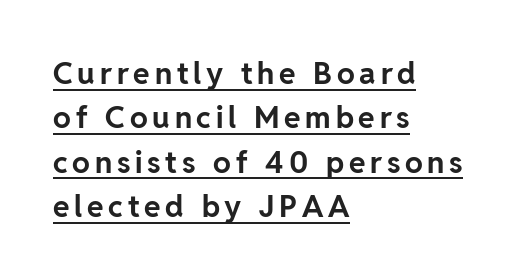
Q: Is the text bold? A: Yes.
Q: Is the text italic (slanted)? A: No, it is upright.
Q: Is the typeface a serif or a sans-serif typeface? A: Sans-serif.
Q: Is the text underlined? A: Yes.
Q: How is the paragraph aligned? A: Left-aligned.
Q: Is the spacing between lines tight, normal or loose? A: Normal.
Q: Width (condensed, normal, or wide)? A: Normal.
Q: Stroke contrast? A: Low.
Q: x-height? A: Medium.
Q: Monospaced? A: No.
